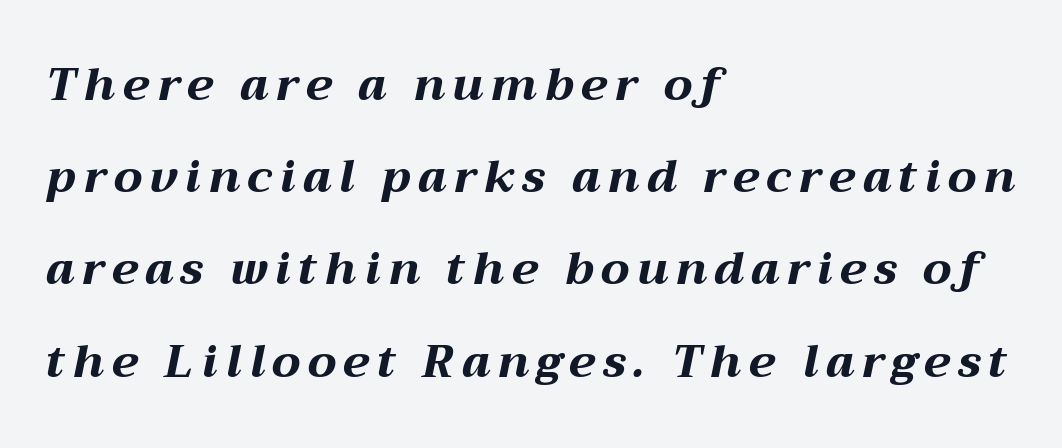
The image shows 45 px bold, wide type, italic (leaning right); set left-aligned, loose line spacing (2.05x), not underlined; medium stroke contrast and a medium x-height.
